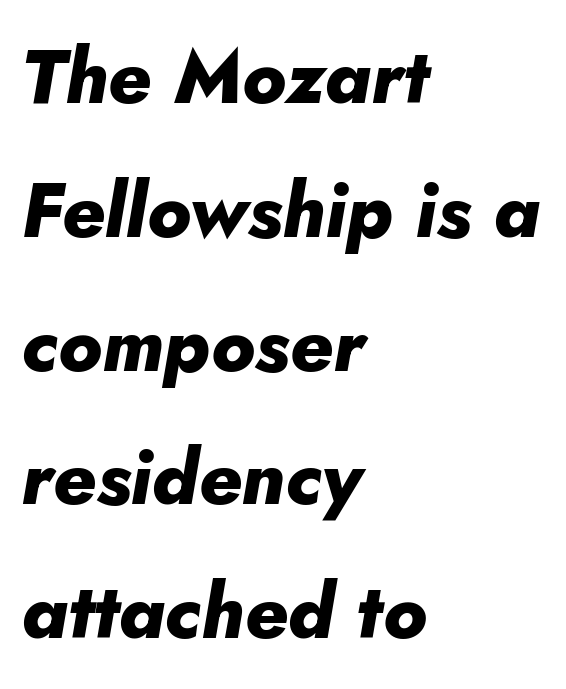
Q: Is the text bold? A: Yes.
Q: Is the text italic (slanted)? A: Yes, it leans right by about 5 degrees.
Q: Is the text underlined? A: No.
Q: How is the paragraph aligned? A: Left-aligned.
Q: Is the spacing between letters normal or unusually wide? A: Normal.
Q: Width (condensed, normal, or wide)? A: Normal.
Q: Stroke contrast? A: Low.
Q: x-height? A: Small.
Q: Monospaced? A: No.
